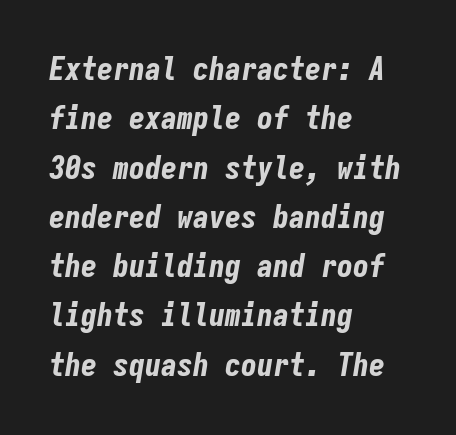
{"italic": "yes", "lean": "right", "slant_degrees": 9, "bold": "yes", "weight": "bold", "width": "condensed", "stroke_contrast": "low", "x_height": "medium", "monospaced": "yes", "underline": "no", "align": "left", "line_spacing": "normal", "line_spacing_ratio": 1.54, "letter_spacing": "normal", "letter_spacing_em": 0.0, "glyph_px": 32}
